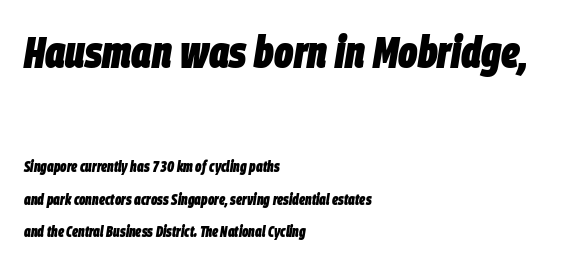
{"italic": "yes", "lean": "right", "slant_degrees": 9, "bold": "yes", "weight": "heavy", "width": "condensed", "stroke_contrast": "low", "x_height": "large", "monospaced": "no", "underline": "no", "align": "left", "line_spacing": "loose", "line_spacing_ratio": 2.16, "letter_spacing": "normal", "letter_spacing_em": 0.0, "larger_block": "first", "size_ratio": 3.0, "glyph_px": 45}
